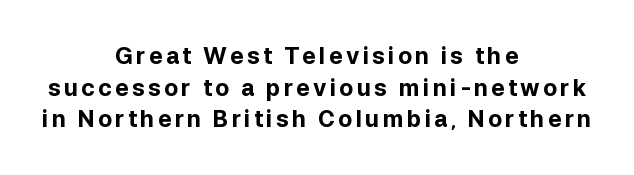
Q: Is the text bold? A: Yes.
Q: Is the text italic (slanted)? A: No, it is upright.
Q: Is the text underlined? A: No.
Q: How is the paragraph aligned? A: Centered.
Q: Is the spacing between lines tight, normal or loose? A: Normal.
